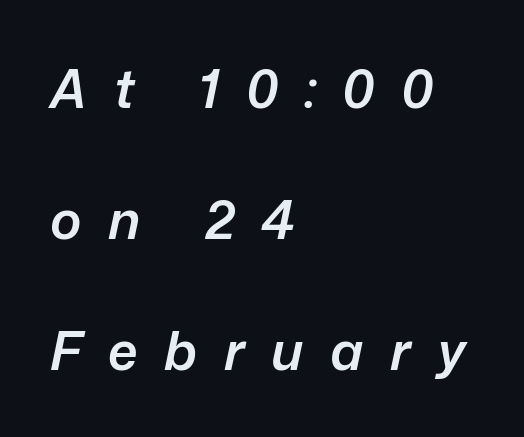
Q: Is the text bold? A: Semi-bold.
Q: Is the text italic (slanted)? A: Yes, it leans right by about 12 degrees.
Q: Is the text underlined? A: No.
Q: How is the paragraph aligned? A: Left-aligned.
Q: Is the spacing between letters normal or unusually wide? A: Unusually wide.
Q: Is the spacing between lines tight, normal or loose? A: Loose.
Q: Width (condensed, normal, or wide)? A: Normal.
Q: Stroke contrast? A: Low.
Q: x-height? A: Medium.
Q: Monospaced? A: No.
